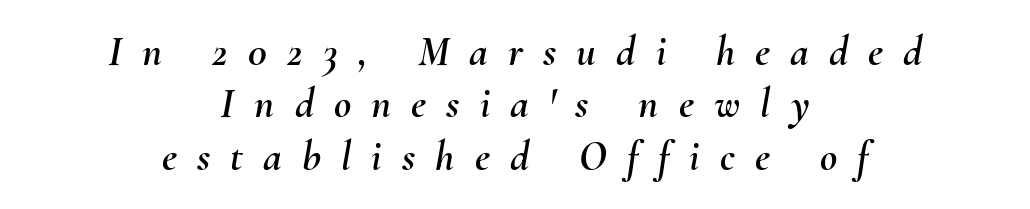
{"italic": "yes", "lean": "right", "slant_degrees": 10, "width": "normal", "stroke_contrast": "medium", "x_height": "small", "monospaced": "no", "underline": "no", "align": "center", "line_spacing": "normal", "line_spacing_ratio": 1.25, "letter_spacing": "wide", "letter_spacing_em": 0.48, "glyph_px": 42}
